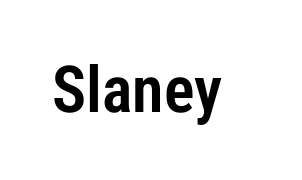
The image shows 64 px condensed sans-serif type, upright; set normal letter spacing, not underlined; low stroke contrast and a medium x-height.
